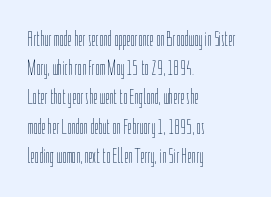
Q: Is the text bold? A: No.
Q: Is the text italic (slanted)? A: No, it is upright.
Q: Is the text underlined? A: No.
Q: How is the paragraph aligned? A: Left-aligned.
Q: Is the spacing between letters normal or unusually wide? A: Normal.
Q: Is the spacing between lines tight, normal or loose? A: Normal.
